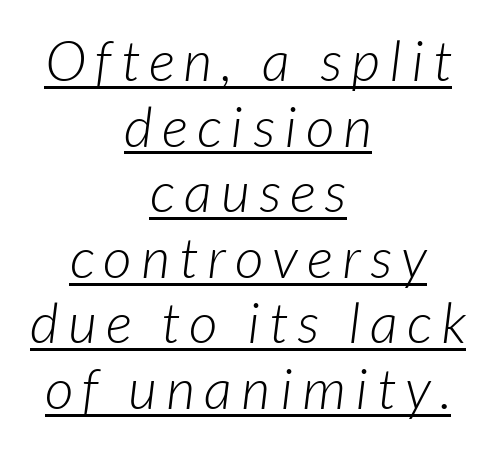
{"serif": "no", "bold": "no", "weight": "light", "width": "normal", "stroke_contrast": "low", "x_height": "medium", "monospaced": "no", "underline": "yes", "align": "center", "line_spacing_ratio": 1.17, "glyph_px": 56}
